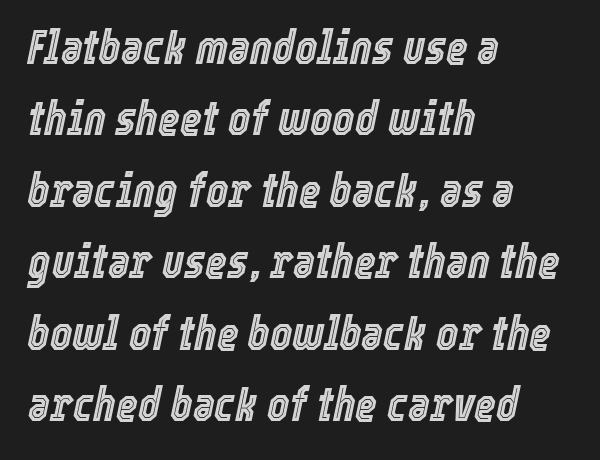
The image shows 47 px condensed type, italic (leaning right); set left-aligned, normal line spacing (1.52x), normal letter spacing, not underlined; a medium x-height.
